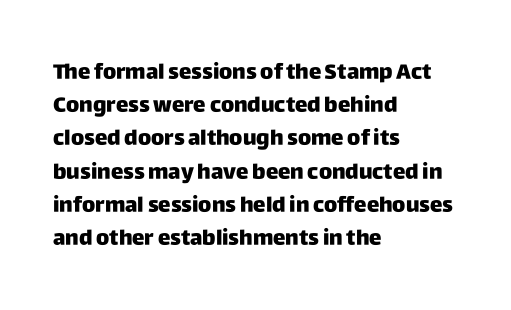
{"italic": "no", "bold": "yes", "underline": "no", "align": "left", "line_spacing": "normal", "line_spacing_ratio": 1.58, "letter_spacing": "normal", "letter_spacing_em": 0.0, "glyph_px": 21}
